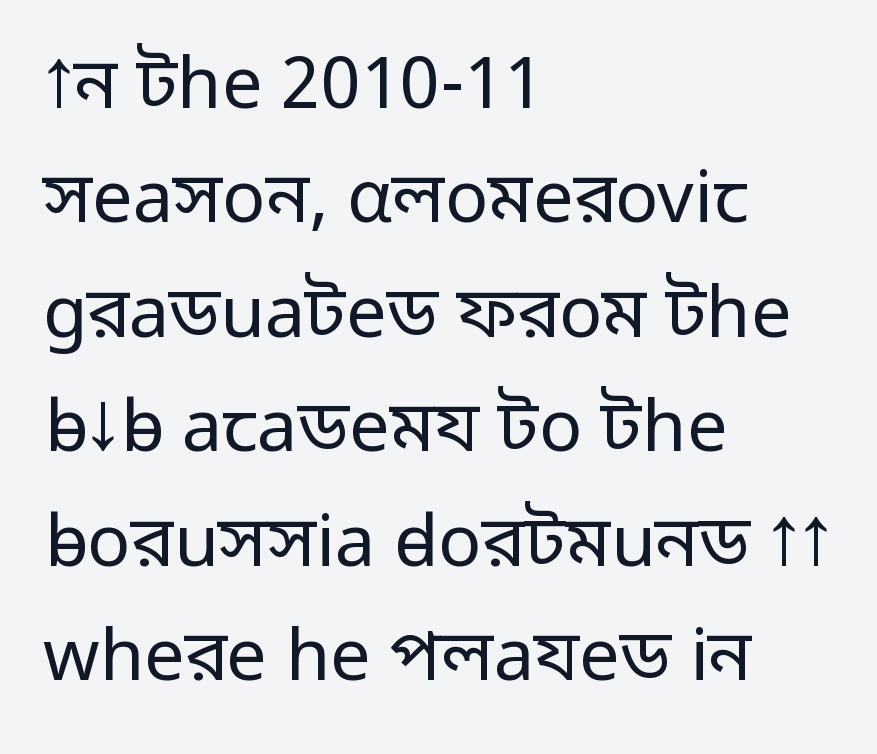
The image shows 72 px regular-weight sans-serif type, upright; set left-aligned, normal line spacing (1.59x), normal letter spacing, not underlined; low stroke contrast and a medium x-height.
